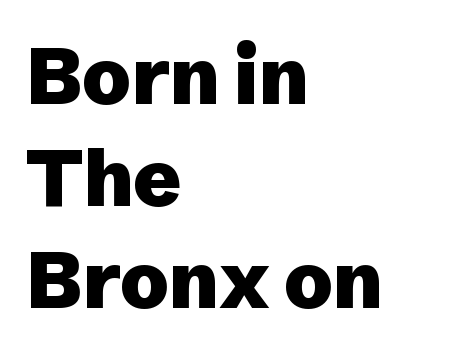
Q: Is the text bold? A: Yes.
Q: Is the text italic (slanted)? A: No, it is upright.
Q: Is the typeface a serif or a sans-serif typeface? A: Sans-serif.
Q: Is the text underlined? A: No.
Q: How is the paragraph aligned? A: Left-aligned.
Q: Is the spacing between letters normal or unusually wide? A: Normal.
Q: Is the spacing between lines tight, normal or loose? A: Normal.
Q: Width (condensed, normal, or wide)? A: Normal.
Q: Stroke contrast? A: Low.
Q: x-height? A: Medium.
Q: Monospaced? A: No.
